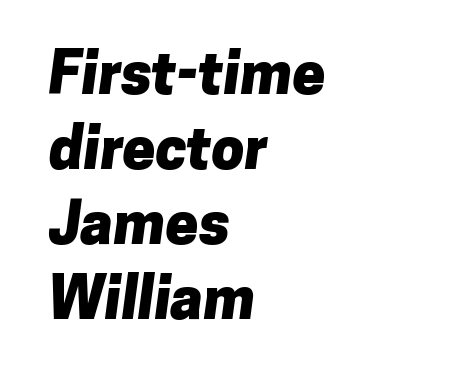
{"serif": "no", "bold": "yes", "weight": "heavy", "width": "normal", "stroke_contrast": "low", "x_height": "medium", "monospaced": "no", "underline": "no", "align": "left", "line_spacing": "normal", "line_spacing_ratio": 1.27, "letter_spacing": "normal", "letter_spacing_em": 0.0, "glyph_px": 59}
